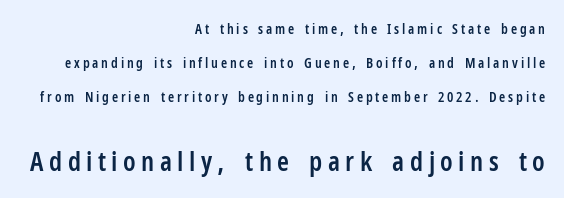
The image shows 27 px text type, upright; set right-aligned, loose line spacing (2.43x), unusually wide letter spacing (+0.2 em), not underlined; the second (bottom) block is 1.93x larger.
